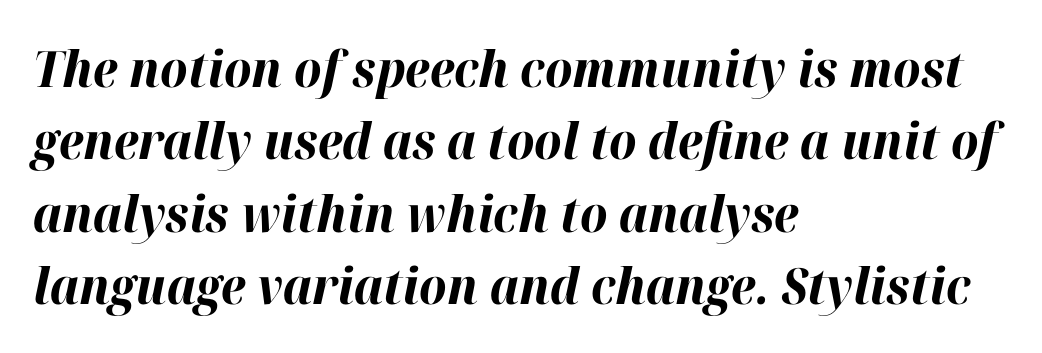
Honestly, there is no underline to notice here at all. Honestly, the row spacing looks completely unremarkable. Reading down the block, your eye returns to a fixed left position each line. How are the letters spaced? Ordinarily, with no added tracking. Slant detected: the letters are inclined.
